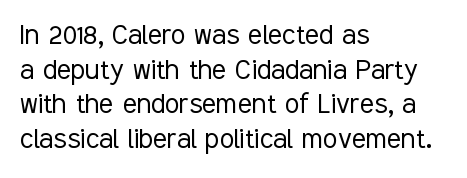
Q: Is the text bold? A: No.
Q: Is the text italic (slanted)? A: No, it is upright.
Q: Is the typeface a serif or a sans-serif typeface? A: Sans-serif.
Q: Is the text underlined? A: No.
Q: How is the paragraph aligned? A: Left-aligned.
Q: Is the spacing between letters normal or unusually wide? A: Normal.
Q: Is the spacing between lines tight, normal or loose? A: Tight.
Q: Width (condensed, normal, or wide)? A: Condensed.
Q: Stroke contrast? A: Low.
Q: x-height? A: Medium.
Q: Monospaced? A: No.
